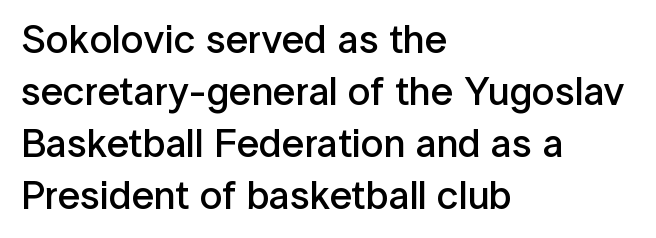
The gaps between neighbouring characters are ordinary and unremarkable. Quick note: not italic, upright. The space beneath each line is pristine and unruled. Horizontal bands of white between lines are of average thickness.
